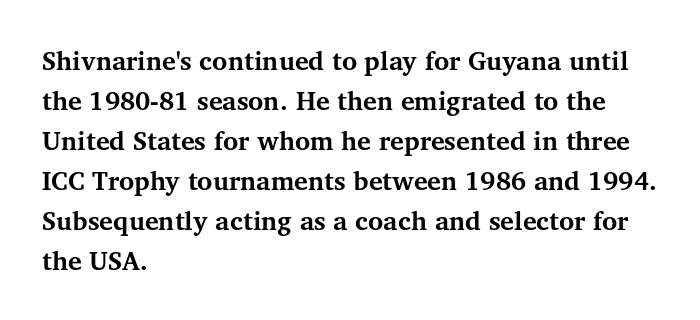
The letterforms sit shoulder to shoulder at normal distance. If you measured baseline to baseline, you'd find a middling distance. The specimen omits any rule beneath the text block's lines. These lines stack with their left ends in a neat column.
